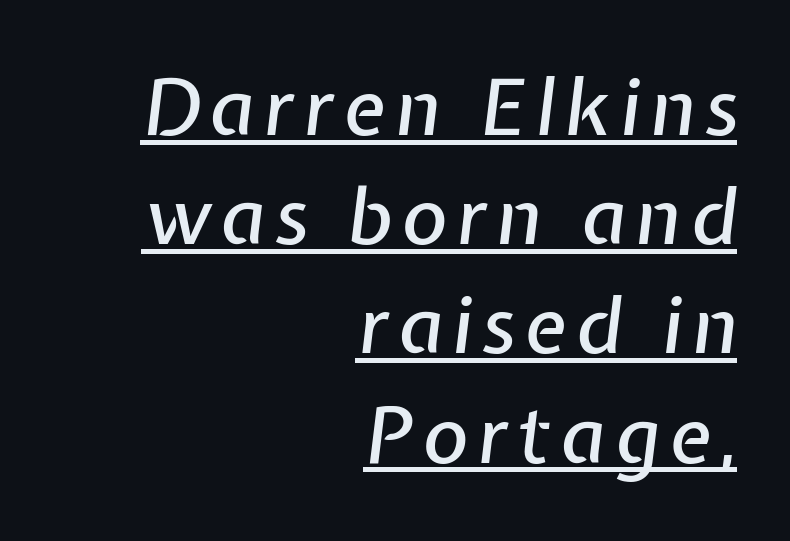
Q: Is the text italic (slanted)? A: Yes, it leans right by about 7 degrees.
Q: Is the text underlined? A: Yes.
Q: How is the paragraph aligned? A: Right-aligned.
Q: Is the spacing between lines tight, normal or loose? A: Normal.
Q: Width (condensed, normal, or wide)? A: Normal.
Q: Stroke contrast? A: Low.
Q: x-height? A: Medium.
Q: Monospaced? A: No.
